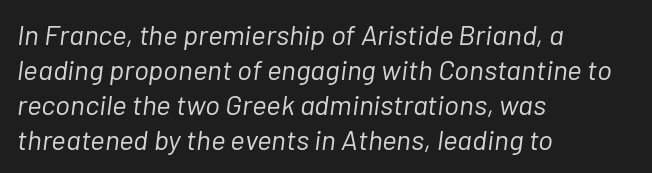
This sample has the flowing, uneven cadence of proportional lettering. A normal amount of white space separates one row of letters from the next. The paragraph shown leans on its left margin. The foot of each line stays bare and open. Think standard paragraph weight, or any step lighter than that.
